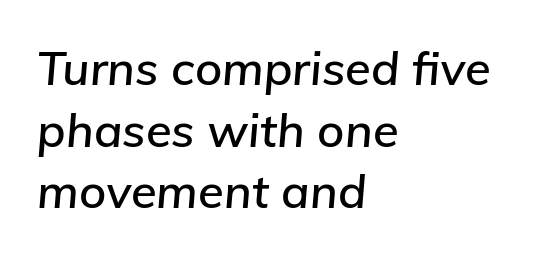
The rendering uses natural spacing where letterforms have individual widths. Which margin do the lines hug? The left one — the right edge is uneven. Compared with typical body copy, the letter spacing here is the same. Students, observe: this is what conventionally led text looks like. Rule under the text: the space is simply empty. The glyphs look as if they've been sheared to an angle.
